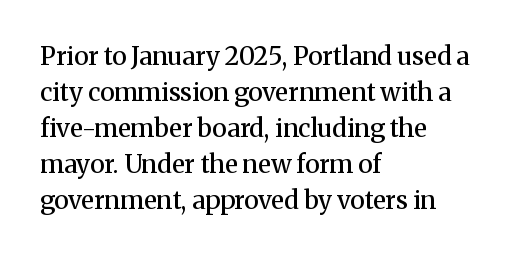
{"italic": "no", "bold": "semi", "underline": "no", "align": "left", "line_spacing": "normal", "line_spacing_ratio": 1.44, "letter_spacing": "normal", "letter_spacing_em": 0.0, "glyph_px": 25}
